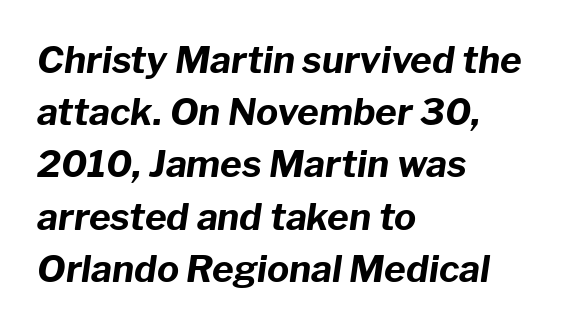
{"italic": "yes", "lean": "right", "slant_degrees": 8, "bold": "yes", "weight": "bold", "width": "normal", "stroke_contrast": "low", "x_height": "medium", "monospaced": "no", "underline": "no", "align": "left", "line_spacing": "normal", "line_spacing_ratio": 1.41, "letter_spacing": "normal", "letter_spacing_em": 0.0, "glyph_px": 37}
